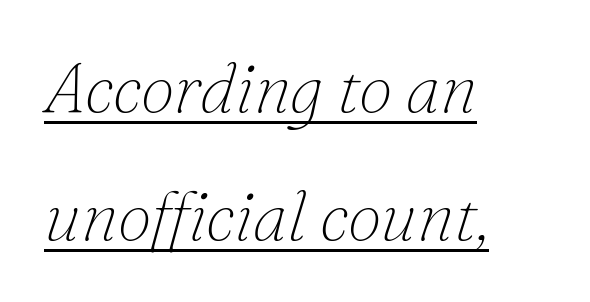
The image shows 69 px thin serif type, italic (leaning right); set left-aligned, line spacing 1.85x, normal letter spacing, underlined; low stroke contrast and a small x-height.
